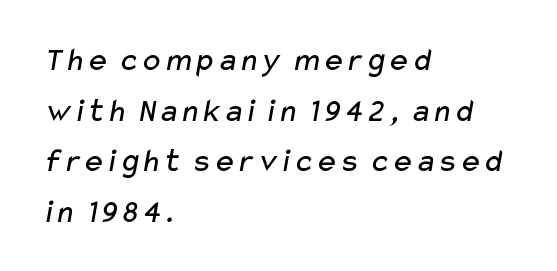
Every row of glyphs begins at an identical x-position on the left. A typesetter would label this face a sans. The strokes carry an ordinary text weight at most. Observe the ordinary spacing: letters are neighbours, not strangers.
